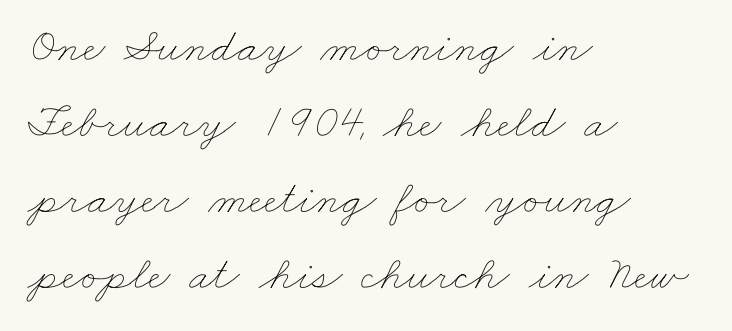
{"bold": "no", "weight": "thin", "width": "wide", "stroke_contrast": "low", "x_height": "small", "monospaced": "no", "underline": "no", "align": "left", "line_spacing": "normal", "line_spacing_ratio": 1.58, "letter_spacing": "normal", "letter_spacing_em": 0.0, "glyph_px": 48}
